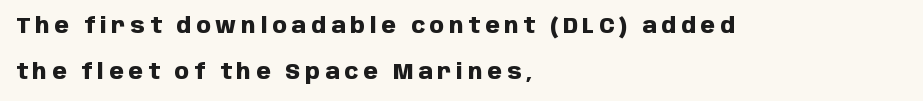
{"italic": "no", "bold": "yes", "underline": "no", "align": "left", "line_spacing": "loose", "line_spacing_ratio": 2.17, "letter_spacing": "wide", "letter_spacing_em": 0.23, "glyph_px": 21}
